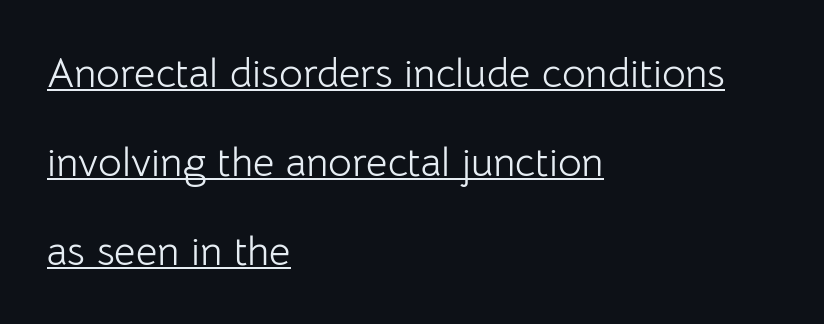
Compared with a centered layout, this one pins lines to the left instead. Here the glyphs are tracked normally, forming tight word shapes. The font sits on the lighter half of the weight spectrum, regular included. You could not count columns in this text — the font is proportionally spaced. This rendering employs a face without finishing strokes, i.e., a sans-serif. The axis of the letterforms is exactly vertical.
